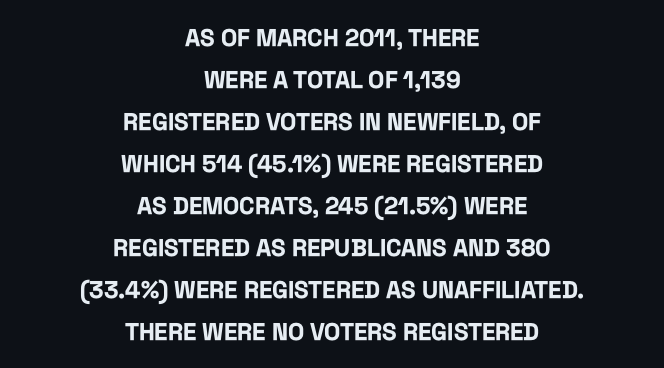
Designer's note — italics off, roman on. Compared with typical body copy, the letter spacing here is the same. Thick stems and heavy bowls — unmistakably bold. The foot of each line stays bare and open. The passage is arranged like a title page — every line centered.
